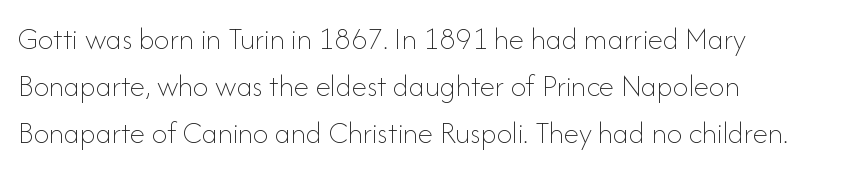
Q: Is the text bold? A: No.
Q: Is the text italic (slanted)? A: No, it is upright.
Q: Is the text underlined? A: No.
Q: How is the paragraph aligned? A: Left-aligned.
Q: Is the spacing between letters normal or unusually wide? A: Normal.
Q: Is the spacing between lines tight, normal or loose? A: Normal.
Q: Width (condensed, normal, or wide)? A: Normal.
Q: Stroke contrast? A: Low.
Q: x-height? A: Small.
Q: Monospaced? A: No.
